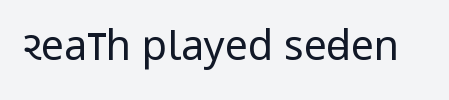
The image shows 41 px regular-weight, condensed sans-serif type, upright; set normal letter spacing, not underlined; low stroke contrast and a large x-height.
